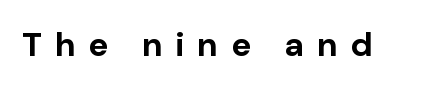
Q: Is the text bold? A: Yes.
Q: Is the text italic (slanted)? A: No, it is upright.
Q: Is the typeface a serif or a sans-serif typeface? A: Sans-serif.
Q: Is the text underlined? A: No.
Q: Is the spacing between letters normal or unusually wide? A: Unusually wide.
Q: Width (condensed, normal, or wide)? A: Normal.
Q: Stroke contrast? A: Low.
Q: x-height? A: Medium.
Q: Monospaced? A: No.
